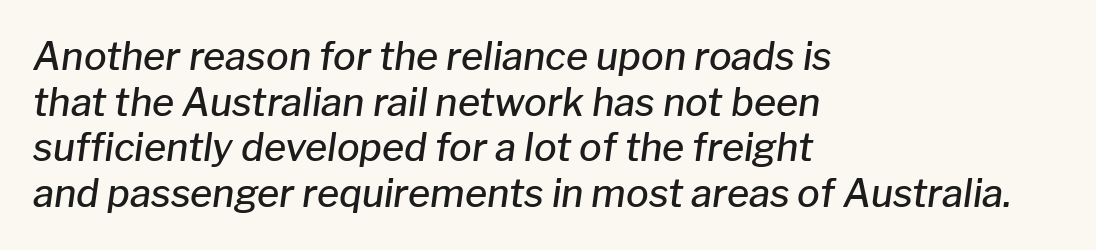
The setting favours the left margin, as ordinary paragraphs usually do. Think of a printed novel: that variable character pitch is what you see here. The horizontal fit of the characters is conventional and even. These lines carry some extra weight — a demibold, not a full bold. Clear beneath every line of the passage.
